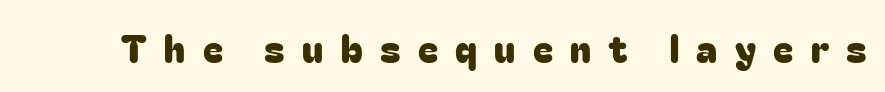
{"serif": "no", "italic": "no", "width": "normal", "stroke_contrast": "low", "x_height": "medium", "monospaced": "no", "underline": "no", "letter_spacing": "wide", "letter_spacing_em": 0.46, "glyph_px": 38}
